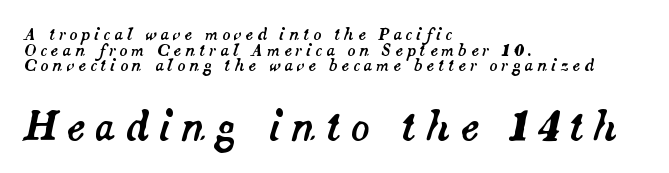
{"italic": "yes", "lean": "right", "slant_degrees": 14, "width": "normal", "stroke_contrast": "medium", "x_height": "small", "monospaced": "no", "underline": "no", "align": "left", "line_spacing": "tight", "line_spacing_ratio": 0.97, "letter_spacing": "wide", "letter_spacing_em": 0.24, "larger_block": "second", "size_ratio": 2.44, "glyph_px": 39}
